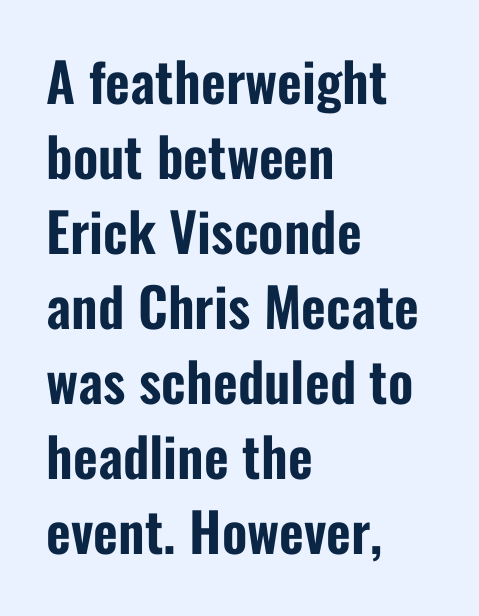
{"serif": "no", "italic": "no", "width": "condensed", "stroke_contrast": "low", "x_height": "medium", "monospaced": "no", "underline": "no", "align": "left", "line_spacing": "normal", "line_spacing_ratio": 1.39, "letter_spacing": "normal", "letter_spacing_em": 0.0, "glyph_px": 54}
